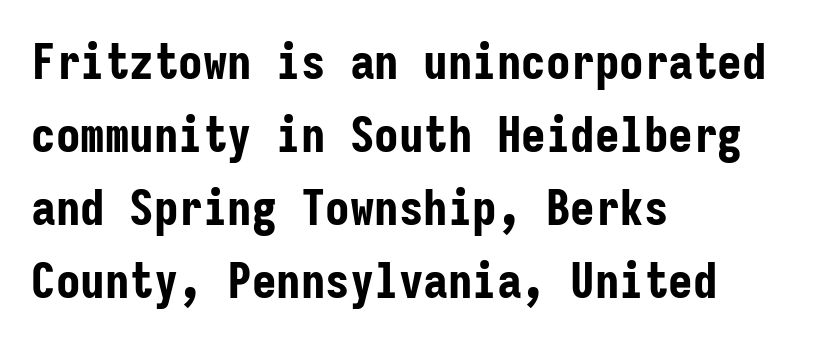
Q: Is the text bold? A: Yes.
Q: Is the text italic (slanted)? A: No, it is upright.
Q: Is the typeface a serif or a sans-serif typeface? A: Sans-serif.
Q: Is the text underlined? A: No.
Q: How is the paragraph aligned? A: Left-aligned.
Q: Is the spacing between letters normal or unusually wide? A: Normal.
Q: Is the spacing between lines tight, normal or loose? A: Normal.
Q: Width (condensed, normal, or wide)? A: Condensed.
Q: Stroke contrast? A: Low.
Q: x-height? A: Medium.
Q: Monospaced? A: Yes.
